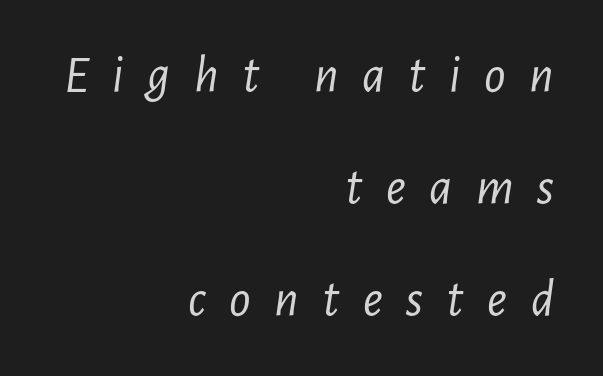
Caption: multi-line text, flush right, ragged left. Think of a printed novel: that variable character pitch is what you see here. The horizontal fit of the characters is loose and conspicuously gappy. Bold? No — there's no thickening of the strokes.
